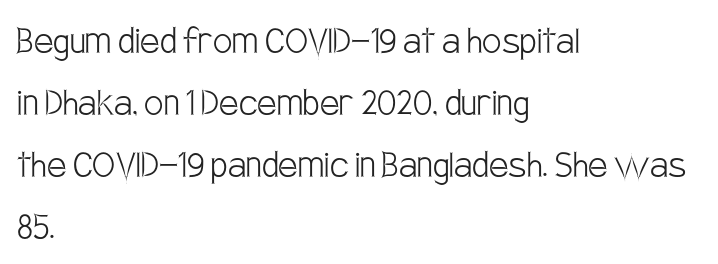
{"serif": "no", "italic": "no", "bold": "no", "weight": "light", "width": "condensed", "stroke_contrast": "low", "x_height": "large", "monospaced": "no", "underline": "no", "align": "left", "line_spacing": "normal", "line_spacing_ratio": 1.44, "letter_spacing": "normal", "letter_spacing_em": 0.0, "glyph_px": 43}
